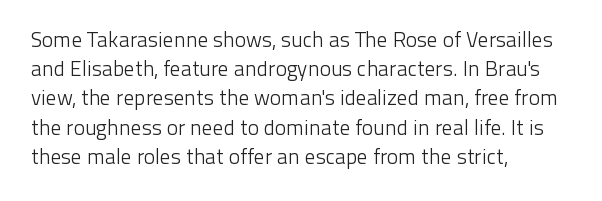
Q: Is the text bold? A: No.
Q: Is the text italic (slanted)? A: No, it is upright.
Q: Is the text underlined? A: No.
Q: How is the paragraph aligned? A: Left-aligned.
Q: Is the spacing between letters normal or unusually wide? A: Normal.
Q: Is the spacing between lines tight, normal or loose? A: Normal.
